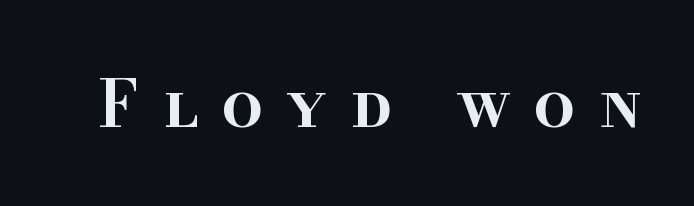
Words float on clear page, feet unadorned. A roman cut, with each character standing at attention. Little horizontal feet cap the strokes, marking this as serif type. Every letter is mildly thick-stroked: semibold rather than bold.
